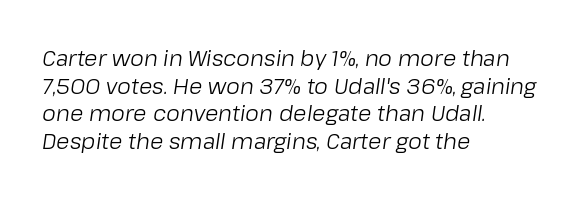
Q: Is the text bold? A: No.
Q: Is the text italic (slanted)? A: Yes, it leans right by about 8 degrees.
Q: Is the text underlined? A: No.
Q: How is the paragraph aligned? A: Left-aligned.
Q: Is the spacing between letters normal or unusually wide? A: Normal.
Q: Is the spacing between lines tight, normal or loose? A: Normal.
